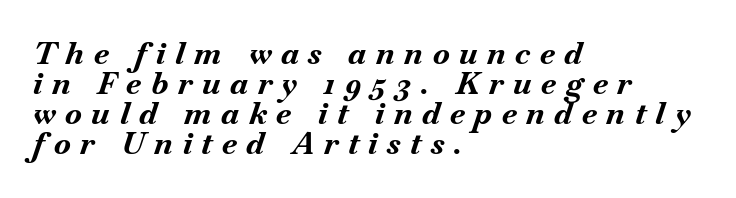
Quick note: italic. Proportional: the letters do not fall into vertical columns. Letter spacing: wide. A typesetter would call this leading minimal, almost set solid. If you drew a ruler down the left edge, every line would touch it.
